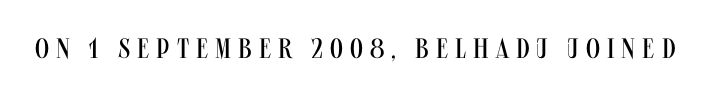
Q: Is the text bold? A: No.
Q: Is the text italic (slanted)? A: No, it is upright.
Q: Is the typeface a serif or a sans-serif typeface? A: Sans-serif.
Q: Is the text underlined? A: No.
Q: Is the spacing between letters normal or unusually wide? A: Unusually wide.
Q: Width (condensed, normal, or wide)? A: Condensed.
Q: Stroke contrast? A: Medium.
Q: x-height? A: Large.
Q: Monospaced? A: No.
